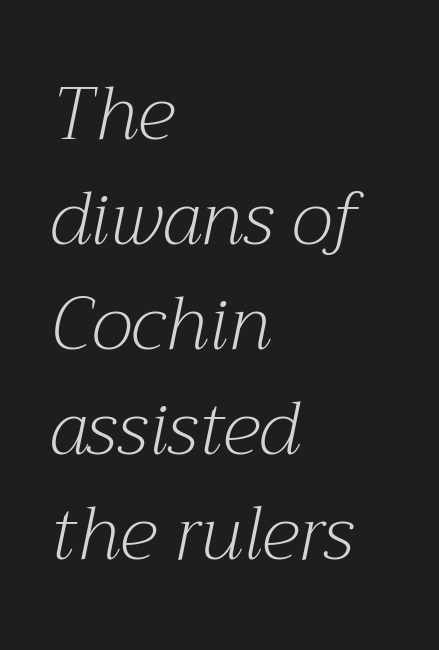
The image shows 74 px light serif type, italic (leaning right); set left-aligned, normal line spacing (1.42x), normal letter spacing, not underlined; medium stroke contrast and a medium x-height.
